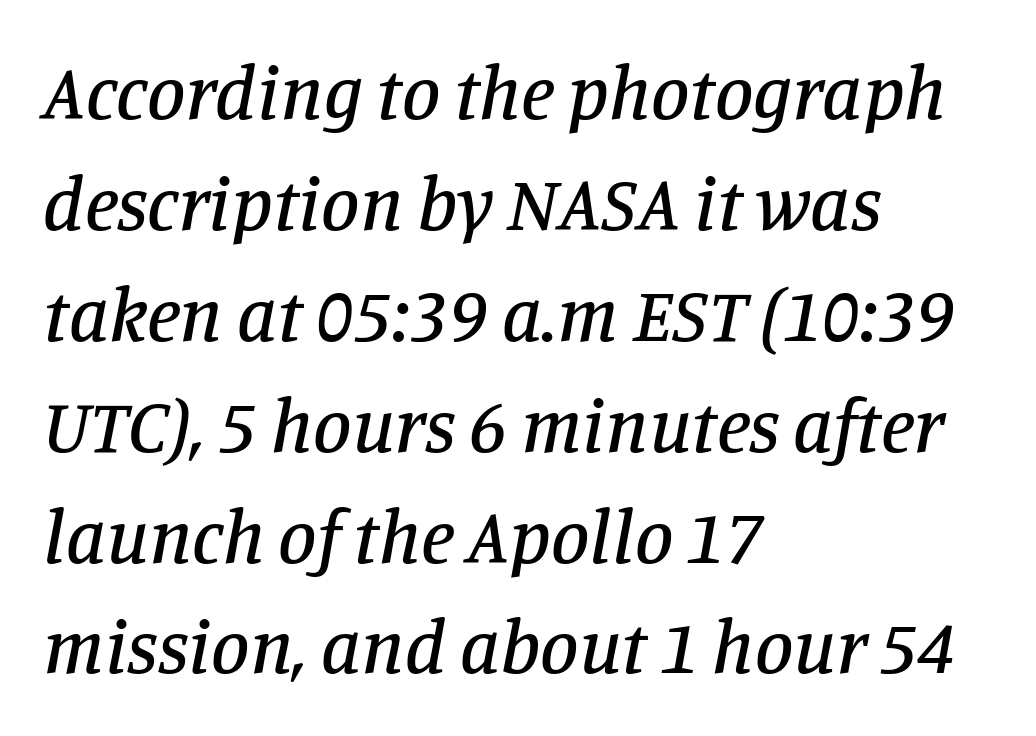
The image shows 77 px serif type, italic (leaning right); set left-aligned, normal line spacing (1.44x), normal letter spacing, not underlined; low stroke contrast and a large x-height.
